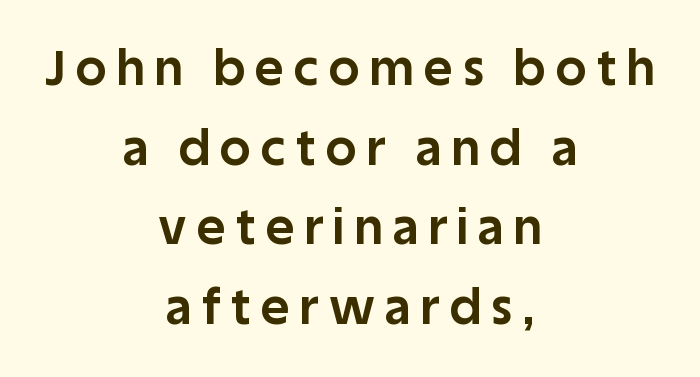
Q: Is the text bold? A: Yes.
Q: Is the text italic (slanted)? A: No, it is upright.
Q: Is the typeface a serif or a sans-serif typeface? A: Sans-serif.
Q: Is the text underlined? A: No.
Q: How is the paragraph aligned? A: Centered.
Q: Is the spacing between letters normal or unusually wide? A: Unusually wide.
Q: Is the spacing between lines tight, normal or loose? A: Normal.
Q: Width (condensed, normal, or wide)? A: Normal.
Q: Stroke contrast? A: Low.
Q: x-height? A: Large.
Q: Monospaced? A: No.
